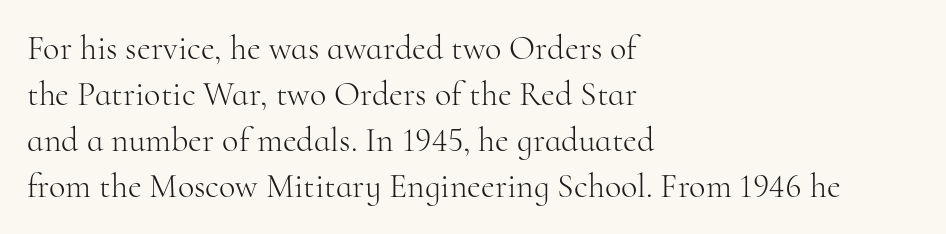
No letter is thick-stroked: the sample isn't bold. The specimen omits any rule beneath the text block's lines. Think of a printed novel: that variable character pitch is what you see here. Does the leading feel generous? No, just average. Teacher's note: observe the even left margin — that is flush-left alignment.
